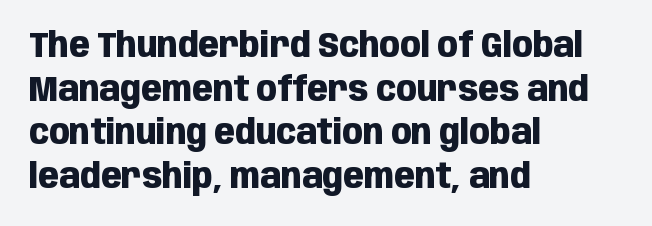
Q: Is the text bold? A: Yes.
Q: Is the text italic (slanted)? A: No, it is upright.
Q: Is the typeface a serif or a sans-serif typeface? A: Sans-serif.
Q: Is the text underlined? A: No.
Q: How is the paragraph aligned? A: Left-aligned.
Q: Is the spacing between letters normal or unusually wide? A: Normal.
Q: Is the spacing between lines tight, normal or loose? A: Normal.
Q: Width (condensed, normal, or wide)? A: Condensed.
Q: Stroke contrast? A: Low.
Q: x-height? A: Large.
Q: Monospaced? A: No.
